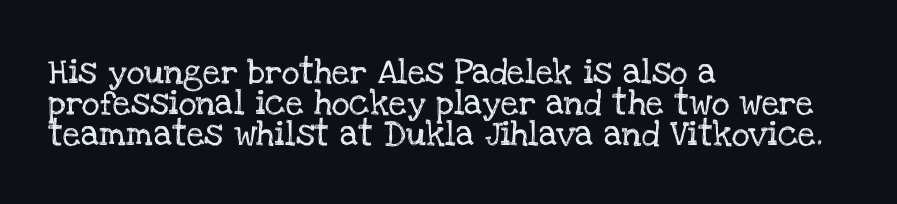
The image shows 25 px text type, upright; set left-aligned, line spacing 1.24x, normal letter spacing, not underlined.
